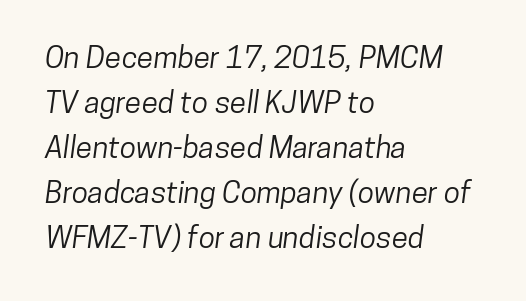
Each new line begins a customary step beneath the previous one. This rendering uses left alignment, leaving the right contour irregular. Glance below the letters and you will spot only blank space. Look at the bottom of the vertical strokes: they stop flat, with no serifs. Default kerning and tracking; the words read as compact shapes. Varying glyph widths throughout — classic text-font behaviour.
